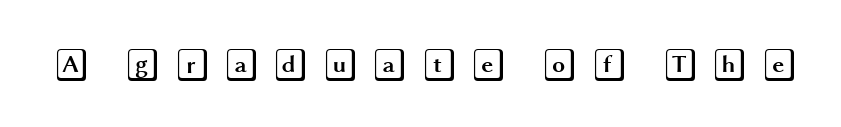
Q: Is the text italic (slanted)? A: No, it is upright.
Q: Is the text underlined? A: No.
Q: Is the spacing between letters normal or unusually wide? A: Unusually wide.
Q: Width (condensed, normal, or wide)? A: Wide.
Q: x-height? A: Large.
